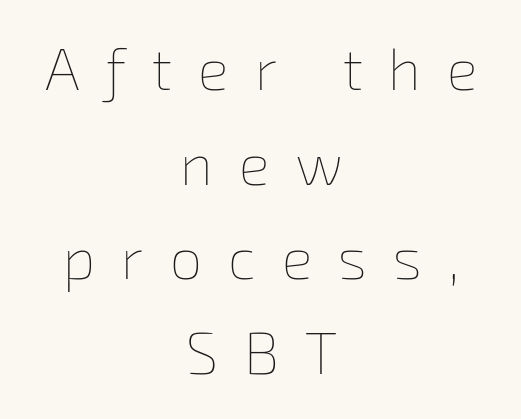
Q: Is the text bold? A: No.
Q: Is the text underlined? A: No.
Q: How is the paragraph aligned? A: Centered.
Q: Is the spacing between letters normal or unusually wide? A: Unusually wide.
Q: Is the spacing between lines tight, normal or loose? A: Normal.
Q: Width (condensed, normal, or wide)? A: Normal.
Q: Stroke contrast? A: Low.
Q: x-height? A: Medium.
Q: Monospaced? A: No.
